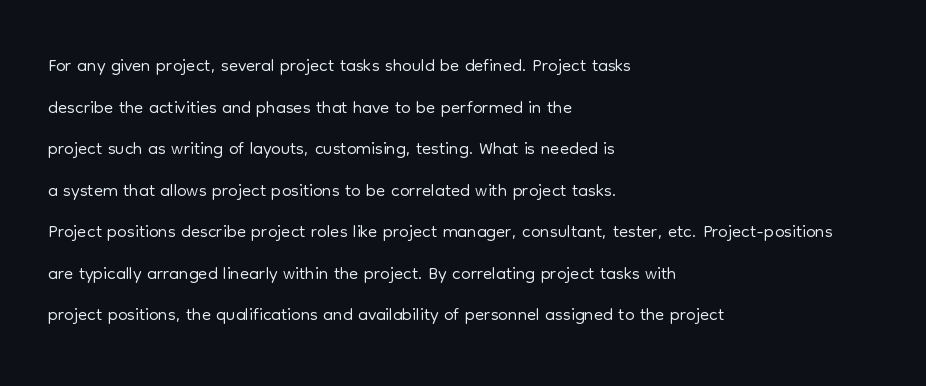
Q: Is the text bold? A: No.
Q: Is the text italic (slanted)? A: No, it is upright.
Q: Is the text underlined? A: No.
Q: How is the paragraph aligned? A: Left-aligned.
Q: Is the spacing between letters normal or unusually wide? A: Normal.
Q: Is the spacing between lines tight, normal or loose? A: Normal.
